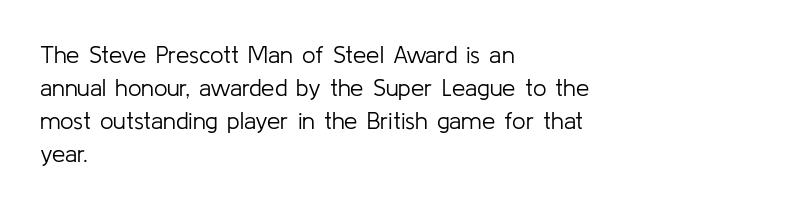
Q: Is the text bold? A: No.
Q: Is the text italic (slanted)? A: No, it is upright.
Q: Is the text underlined? A: No.
Q: How is the paragraph aligned? A: Left-aligned.
Q: Is the spacing between letters normal or unusually wide? A: Normal.
Q: Is the spacing between lines tight, normal or loose? A: Normal.
